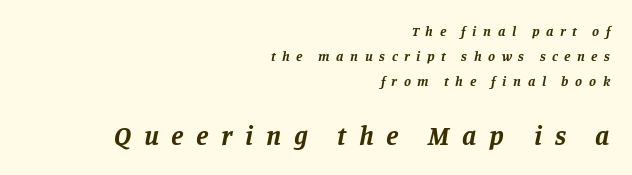
The letterforms stand isolated, each surrounded by extra space. It's the slanting kind of type. Check under the words: just untouched page. Compared with a flush-left layout, this one pins lines to the opposite, right side. Which of the two is more prominent by size? The second, at the bottom. These words are printed bold, with thick strokes throughout.
